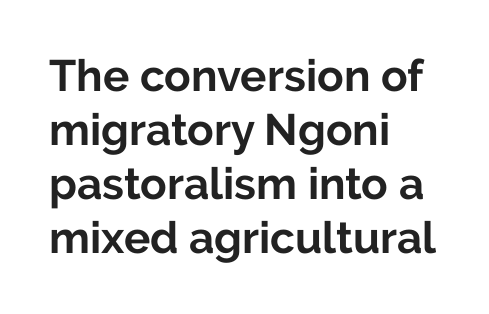
{"serif": "no", "italic": "no", "bold": "yes", "weight": "bold", "width": "normal", "stroke_contrast": "low", "x_height": "medium", "monospaced": "no", "underline": "no", "align": "left", "line_spacing_ratio": 1.23, "letter_spacing": "normal", "letter_spacing_em": 0.0, "glyph_px": 44}
